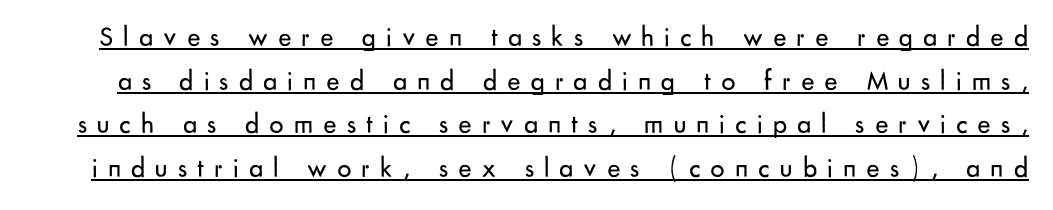
The image shows 28 px regular-weight sans-serif type, upright; set normal line spacing (1.56x), unusually wide letter spacing (+0.36 em), underlined; low stroke contrast and a small x-height.
